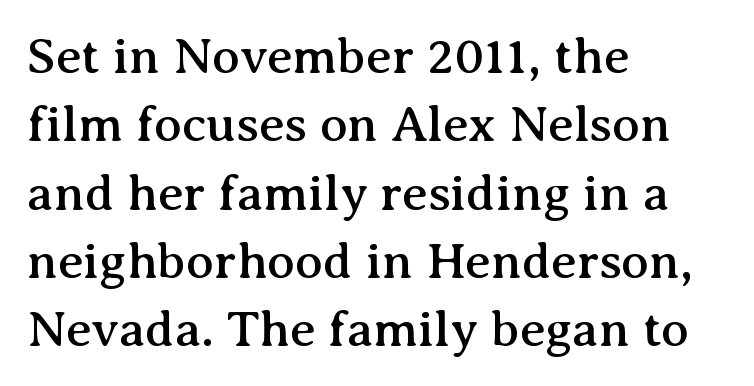
{"serif": "yes", "italic": "no", "width": "normal", "stroke_contrast": "medium", "x_height": "medium", "monospaced": "no", "underline": "no", "align": "left", "line_spacing": "normal", "line_spacing_ratio": 1.34, "letter_spacing": "normal", "letter_spacing_em": 0.0, "glyph_px": 51}
